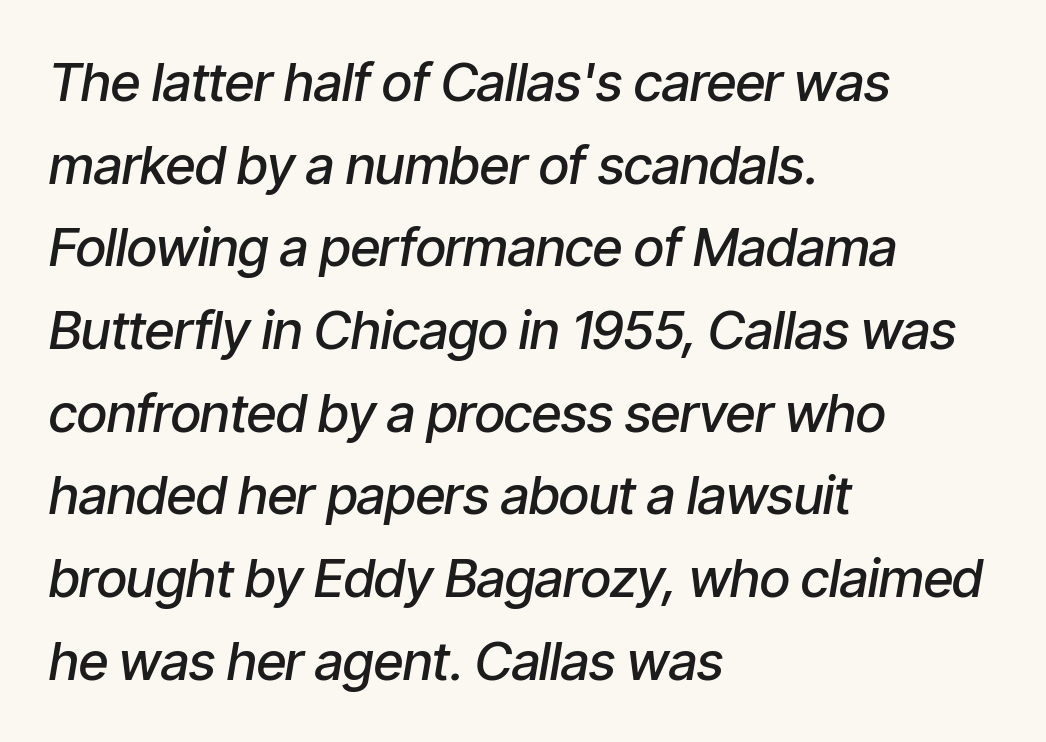
Horizontally, the lines are justified to the leading edge only. A semibold gives these letters moderate extra thickness, short of bold. The letterforms sit shoulder to shoulder at normal distance. Vertical spacing — default. The whole block is typeset with a tilt. Is this a fixed-width face? No — the glyphs have proportional, varying widths.
